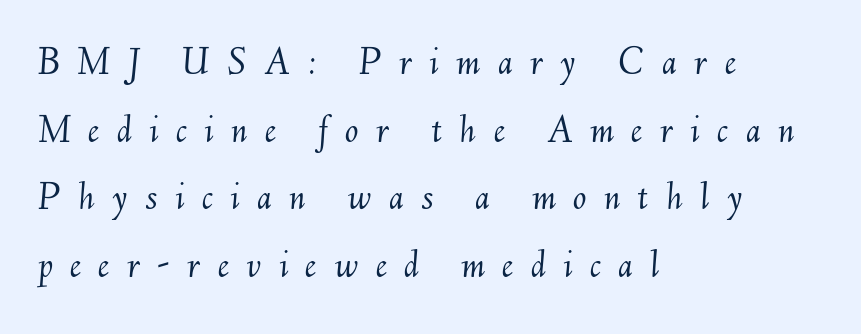
The image shows 40 px light type, italic (leaning right); set left-aligned, normal line spacing (1.69x), unusually wide letter spacing (+0.43 em), not underlined; medium stroke contrast and a small x-height.
